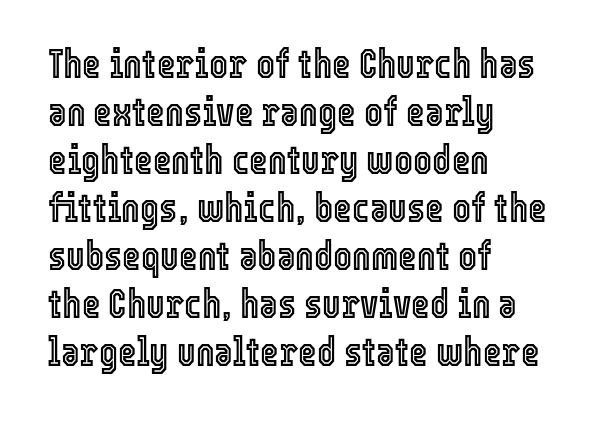
The image shows 40 px condensed type, upright; set left-aligned, line spacing 1.2x, normal letter spacing, not underlined; a medium x-height.
